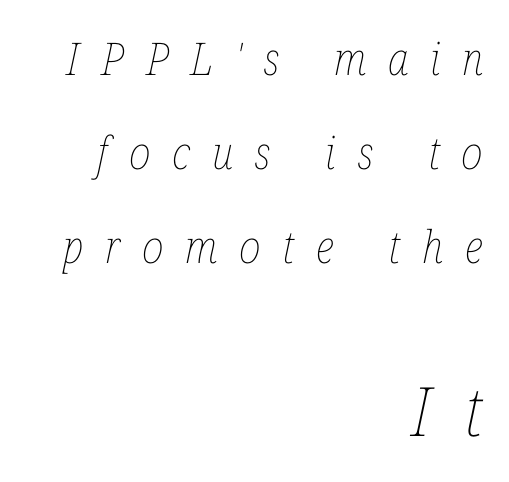
Bare-footed words on every line. Compared with a typical body face, this is equally light or lighter still. Observe the wide spacing: letters keep a clear distance from each other. Size contrast runs from small at the top to large at the bottom.
